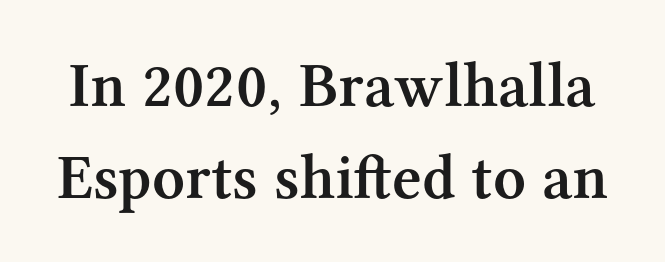
{"serif": "yes", "italic": "no", "bold": "semi", "weight": "semibold", "width": "normal", "stroke_contrast": "medium", "x_height": "medium", "monospaced": "no", "underline": "no", "line_spacing": "normal", "line_spacing_ratio": 1.43, "letter_spacing": "normal", "letter_spacing_em": 0.0, "glyph_px": 64}
